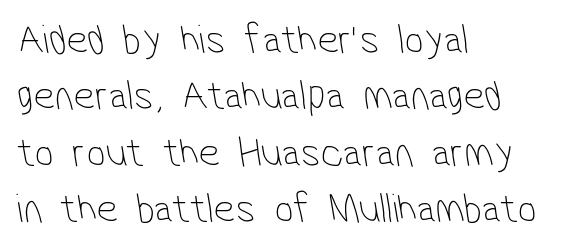
{"serif": "no", "bold": "no", "weight": "thin", "width": "condensed", "stroke_contrast": "low", "x_height": "medium", "monospaced": "no", "underline": "no", "align": "left", "line_spacing": "normal", "line_spacing_ratio": 1.34, "letter_spacing": "normal", "letter_spacing_em": 0.0, "glyph_px": 42}
